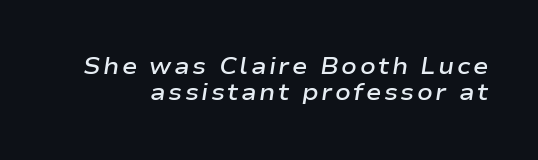
The strokes are fattened partway — semibold, not bold. Leading: reduced. Lines of text with bare space underneath. The axis of the letterforms is tilted away from vertical.
